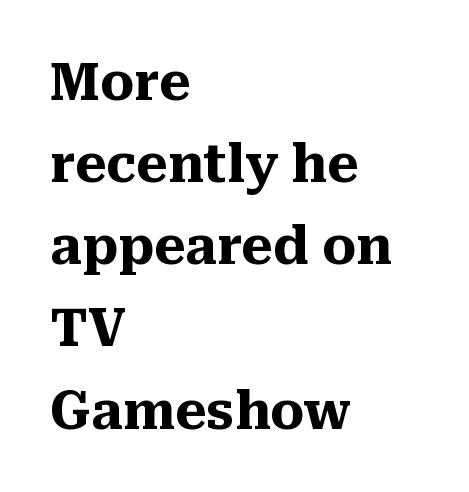
Q: Is the text bold? A: Yes.
Q: Is the text italic (slanted)? A: No, it is upright.
Q: Is the typeface a serif or a sans-serif typeface? A: Serif.
Q: Is the text underlined? A: No.
Q: How is the paragraph aligned? A: Left-aligned.
Q: Is the spacing between letters normal or unusually wide? A: Normal.
Q: Is the spacing between lines tight, normal or loose? A: Normal.
Q: Width (condensed, normal, or wide)? A: Normal.
Q: Stroke contrast? A: Medium.
Q: x-height? A: Medium.
Q: Monospaced? A: No.
